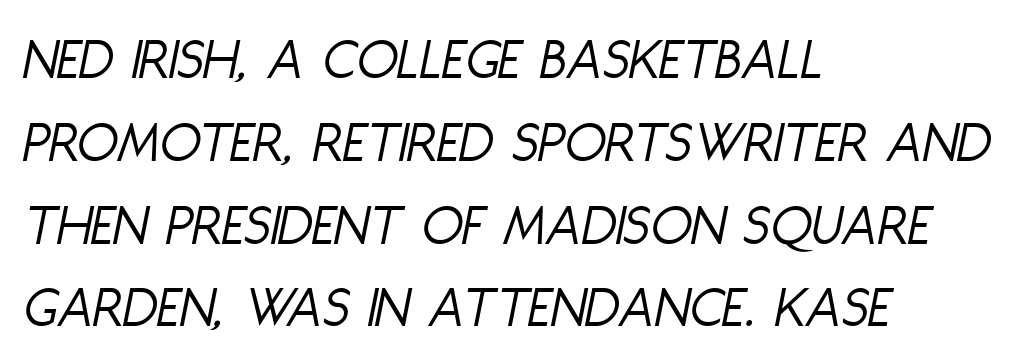
The image shows 60 px light, condensed type, italic (leaning right); set left-aligned, normal line spacing (1.38x), normal letter spacing, not underlined; low stroke contrast and a large x-height.
